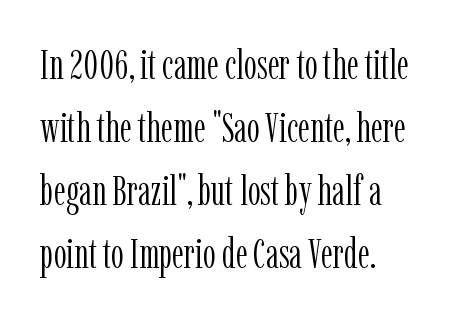
The image shows 41 px light, condensed serif type, upright; set left-aligned, normal line spacing (1.54x), normal letter spacing, not underlined; low stroke contrast and a medium x-height.
